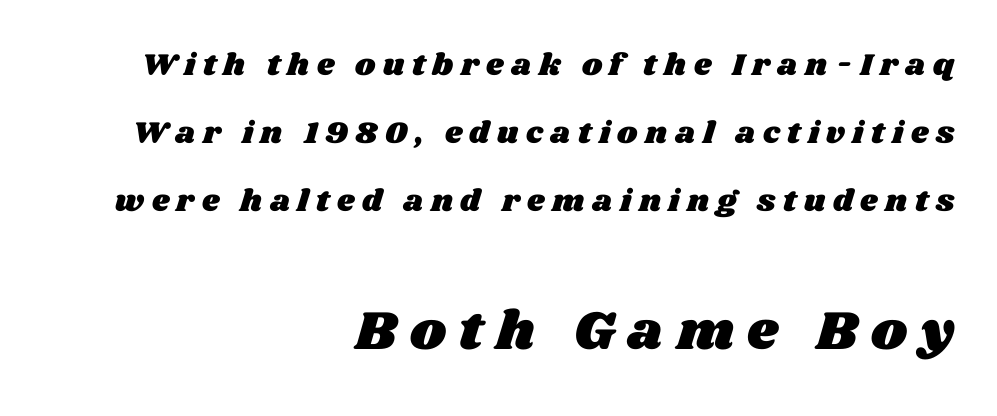
The image shows 55 px wide type; set right-aligned, loose line spacing (2.2x), unusually wide letter spacing (+0.24 em), not underlined; the second (bottom) block is 1.77x larger; medium stroke contrast and a large x-height.
